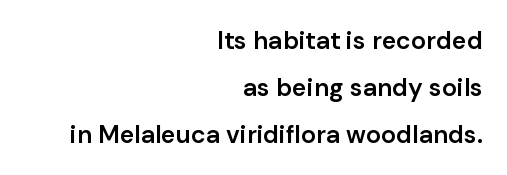
This rendering leaves character spacing at its baseline value. Each glyph is drawn with semibold strokes, heavier than normal yet not fully bold. The space directly below the letters is spotless. The letters stand straight up with perfectly vertical stems.
